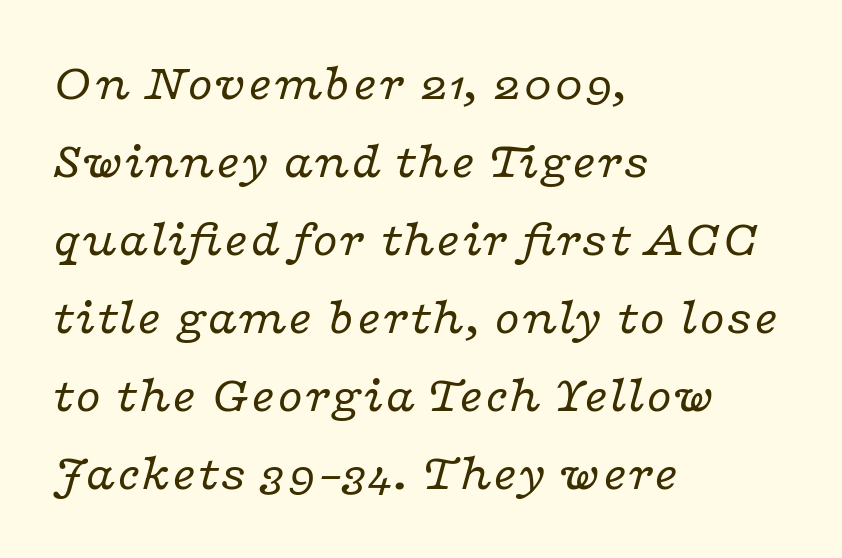
Think of a printed novel: that variable character pitch is what you see here. Tall strokes in this sample are angled rather than plumb. The setting favours the left margin, as ordinary paragraphs usually do. Standard letterfit; no display-style spreading of the glyphs. Think standard paragraph weight, or any step lighter than that. The characters display serif detailing at their extremities.
